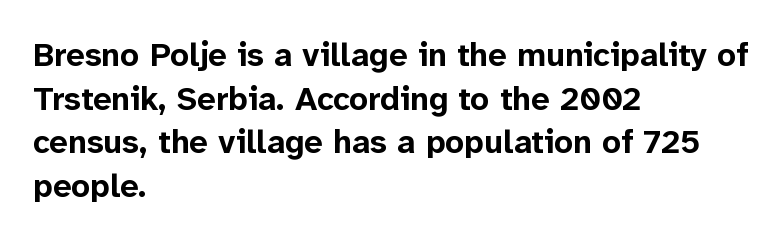
The image shows 33 px bold sans-serif type, upright; set left-aligned, normal line spacing (1.32x), normal letter spacing, not underlined; low stroke contrast and a medium x-height.
